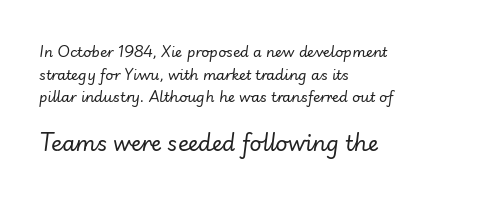
The image shows 21 px text type, italic (leaning right); set left-aligned, normal line spacing (1.62x), normal letter spacing, not underlined; the second (bottom) block is 1.5x larger.
